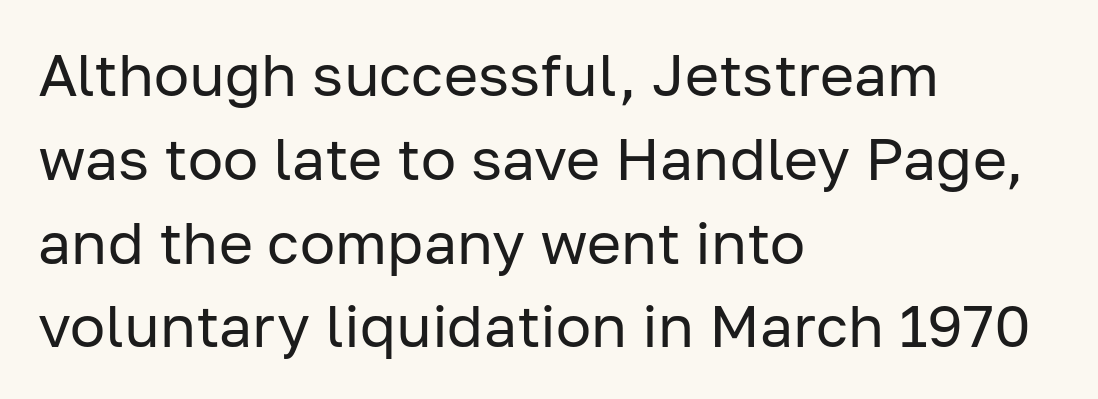
The image shows 59 px regular-weight sans-serif type, upright; set left-aligned, normal line spacing (1.42x), normal letter spacing, not underlined; low stroke contrast and a medium x-height.
